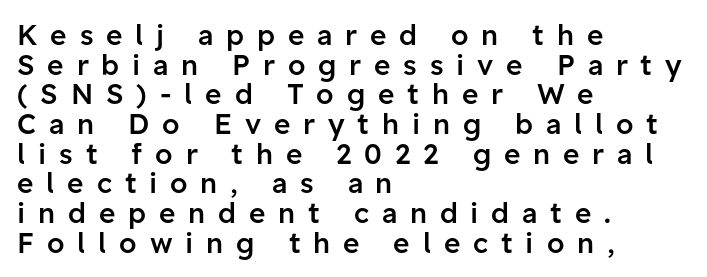
The image shows 28 px semibold sans-serif type, upright; set left-aligned, tight line spacing (1.06x), unusually wide letter spacing (+0.46 em), not underlined; low stroke contrast and a medium x-height.
